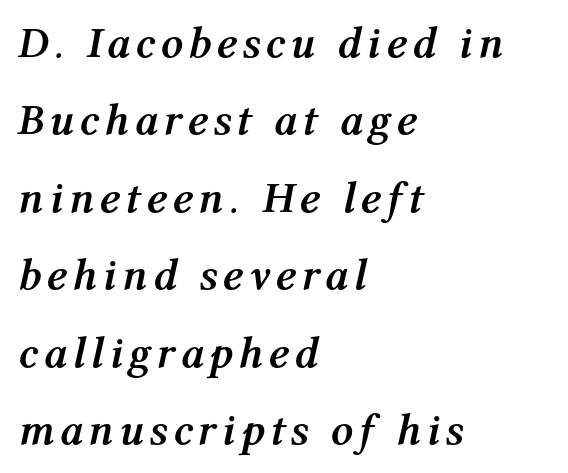
An italicized treatment has been applied to the whole sample. Do the characters align in a grid? No, the font is proportional. Check the space under the baseline: it is left empty. Horizontal alignment here is leftward, the default for most running prose.
